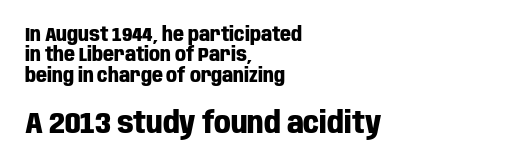
{"serif": "no", "italic": "no", "bold": "yes", "weight": "heavy", "width": "condensed", "stroke_contrast": "low", "x_height": "large", "monospaced": "no", "underline": "no", "align": "left", "line_spacing": "tight", "line_spacing_ratio": 1.07, "letter_spacing": "normal", "letter_spacing_em": 0.0, "larger_block": "second", "size_ratio": 1.53, "glyph_px": 29}
